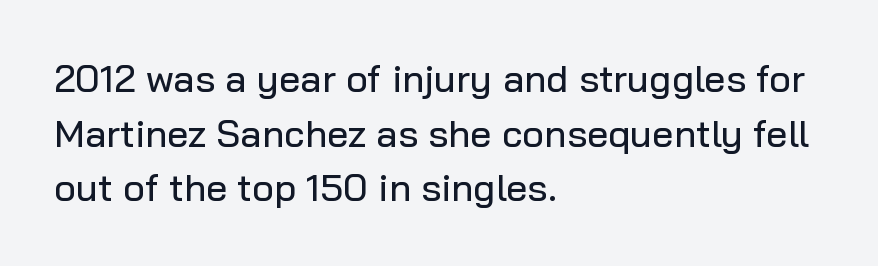
Q: Is the text italic (slanted)? A: No, it is upright.
Q: Is the typeface a serif or a sans-serif typeface? A: Sans-serif.
Q: Is the text underlined? A: No.
Q: How is the paragraph aligned? A: Left-aligned.
Q: Is the spacing between letters normal or unusually wide? A: Normal.
Q: Is the spacing between lines tight, normal or loose? A: Normal.
Q: Width (condensed, normal, or wide)? A: Normal.
Q: Stroke contrast? A: Low.
Q: x-height? A: Medium.
Q: Monospaced? A: No.
